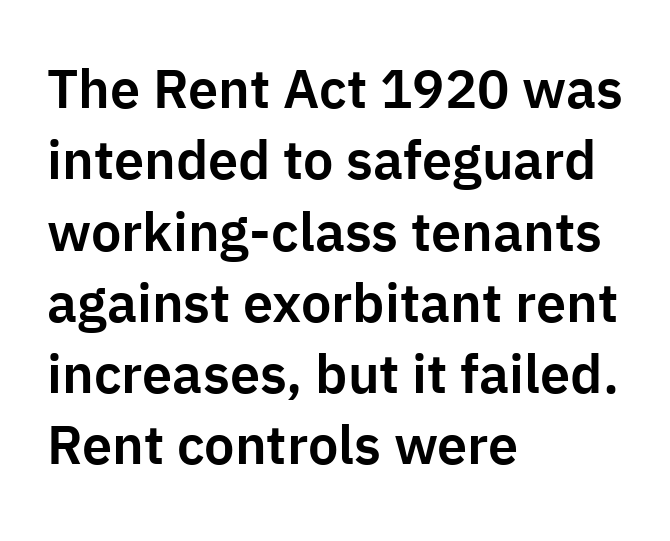
{"serif": "no", "italic": "no", "width": "normal", "stroke_contrast": "low", "x_height": "medium", "monospaced": "no", "underline": "no", "align": "left", "line_spacing": "normal", "line_spacing_ratio": 1.32, "letter_spacing": "normal", "letter_spacing_em": 0.0, "glyph_px": 54}
